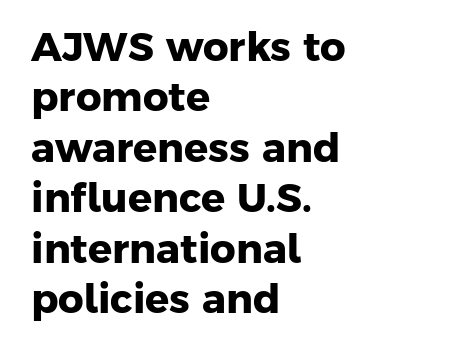
The image shows 40 px heavy sans-serif type; set left-aligned, normal line spacing (1.26x), normal letter spacing, not underlined; low stroke contrast and a medium x-height.
